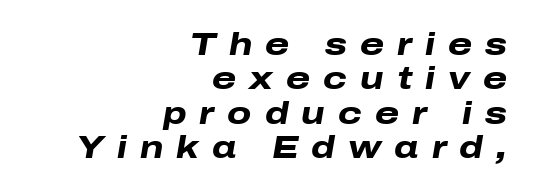
The image shows 31 px heavy, wide type, italic (leaning right); set right-aligned, tight line spacing (1.11x), unusually wide letter spacing (+0.42 em), not underlined; low stroke contrast and a medium x-height.
